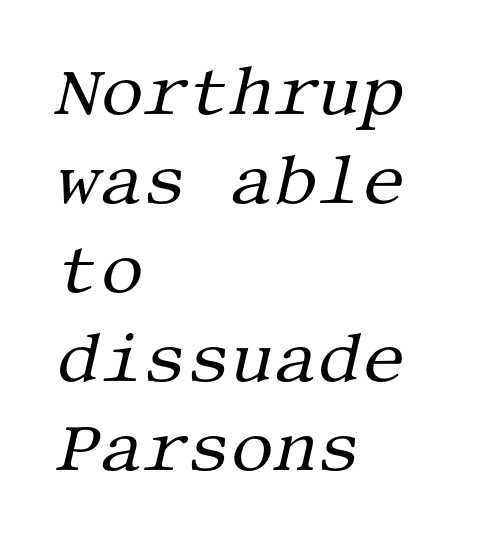
The type is set solid horizontally, with unmodified tracking. Weight class: somewhere from thin through regular. Descenders hang freely into open space. This rendering employs a face with finishing strokes, i.e., a serif. Left-aligned paragraph, ragged on the right.
